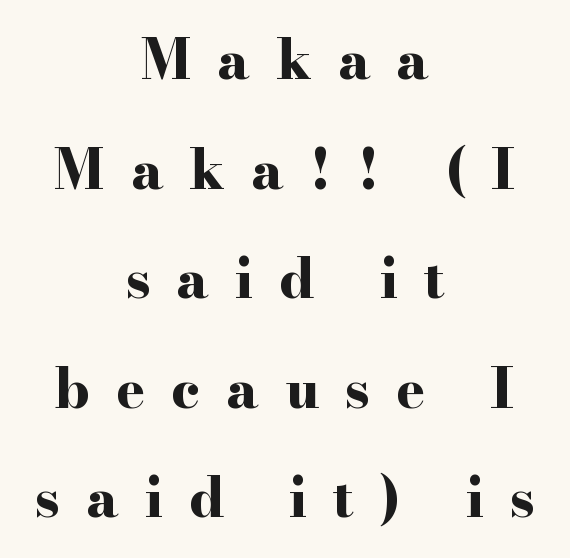
Q: Is the text bold? A: Yes.
Q: Is the text italic (slanted)? A: No, it is upright.
Q: Is the typeface a serif or a sans-serif typeface? A: Serif.
Q: Is the text underlined? A: No.
Q: How is the paragraph aligned? A: Centered.
Q: Is the spacing between letters normal or unusually wide? A: Unusually wide.
Q: Is the spacing between lines tight, normal or loose? A: Loose.
Q: Width (condensed, normal, or wide)? A: Wide.
Q: Stroke contrast? A: High.
Q: x-height? A: Small.
Q: Monospaced? A: No.
